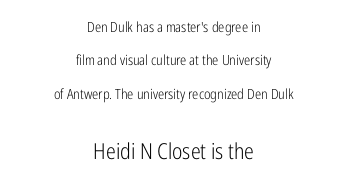
Q: Is the text bold? A: No.
Q: Is the text italic (slanted)? A: No, it is upright.
Q: Is the text underlined? A: No.
Q: How is the paragraph aligned? A: Centered.
Q: Is the spacing between letters normal or unusually wide? A: Normal.
Q: Is the spacing between lines tight, normal or loose? A: Loose.
Q: Which block of text is set in a larger size, the first (top) or the second (bottom)? A: The second (bottom) one.
